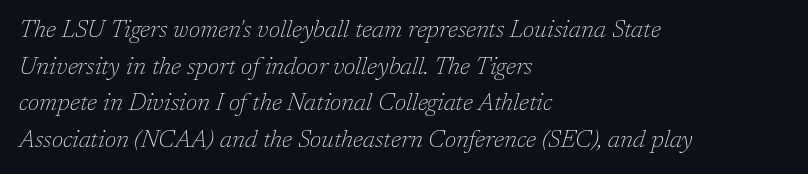
The image shows 24 px text type, italic (leaning right); set left-aligned, normal line spacing (1.53x), normal letter spacing, not underlined.
